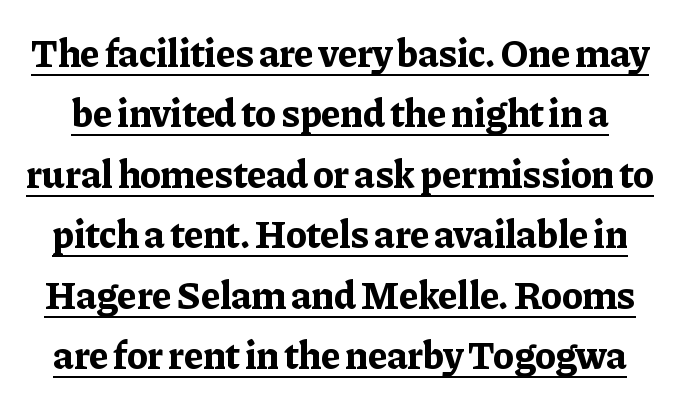
The image shows 39 px bold serif type, upright; set normal line spacing (1.55x), normal letter spacing, underlined; low stroke contrast and a medium x-height.
